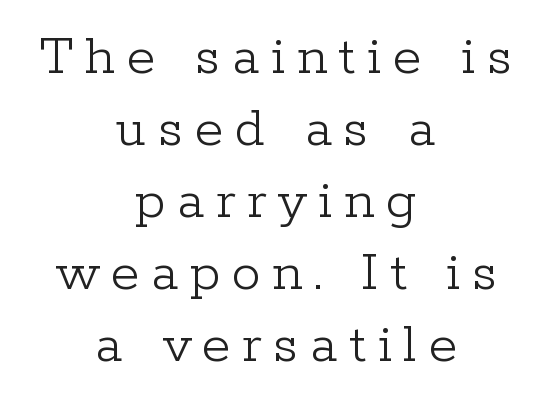
To sum up the face: it has serifs. In terms of posture, this sample is upright. Spacing verdict: proportional, widths tailored to each character. Words appear elongated and porous because spacing is wide.
